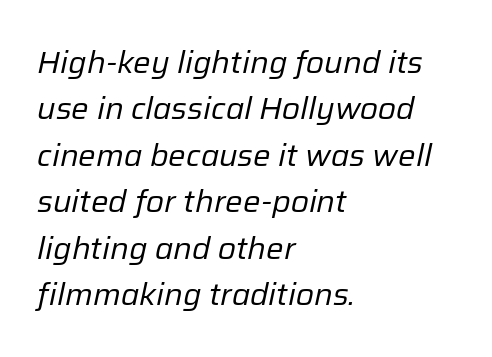
A typesetter would call this leading conventional body-copy spacing. Is this a fixed-width face? No — the glyphs have proportional, varying widths. The space directly below the letters is spotless. Stem width sits at or under what a default text font uses.
